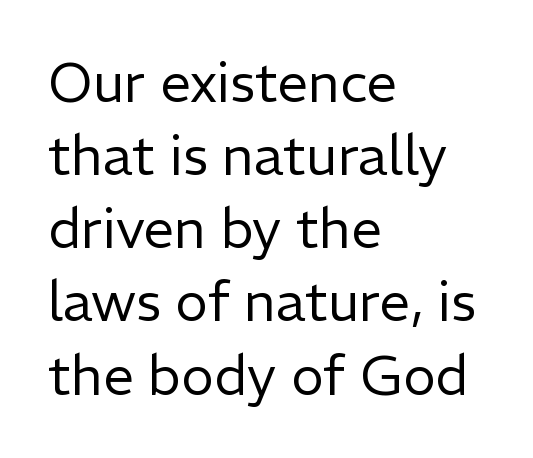
Line beginnings align vertically; line endings do not. The letters stand upright; this is a roman face. Regarding serifs, this sample does without them. The gap between lines stays unmarked. Each word holds together tightly as a unit, with standard inter-letter gaps.
